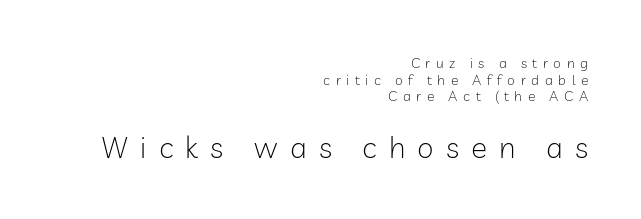
Q: Is the text bold? A: No.
Q: Is the text italic (slanted)? A: No, it is upright.
Q: Is the typeface a serif or a sans-serif typeface? A: Sans-serif.
Q: Is the text underlined? A: No.
Q: How is the paragraph aligned? A: Right-aligned.
Q: Is the spacing between letters normal or unusually wide? A: Unusually wide.
Q: Which block of text is set in a larger size, the first (top) or the second (bottom)? A: The second (bottom) one.
Q: Width (condensed, normal, or wide)? A: Normal.
Q: Stroke contrast? A: Low.
Q: x-height? A: Medium.
Q: Monospaced? A: No.
